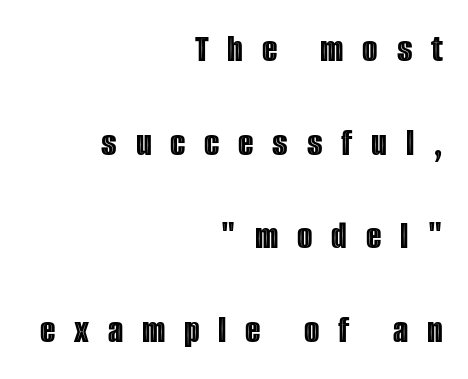
Q: Is the text italic (slanted)? A: No, it is upright.
Q: Is the text underlined? A: No.
Q: How is the paragraph aligned? A: Right-aligned.
Q: Is the spacing between letters normal or unusually wide? A: Unusually wide.
Q: Is the spacing between lines tight, normal or loose? A: Loose.
Q: Width (condensed, normal, or wide)? A: Condensed.
Q: x-height? A: Large.
Q: Monospaced? A: No.
